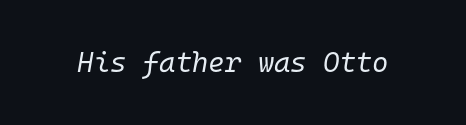
A typesetter would call this zero additional tracking. A typesetter would call this monospace, since all characters share one set width. Only glyphs here, with clear space below each row. This is not heavy type; no bold has been used. Every character sits at an angle, as italics do.
